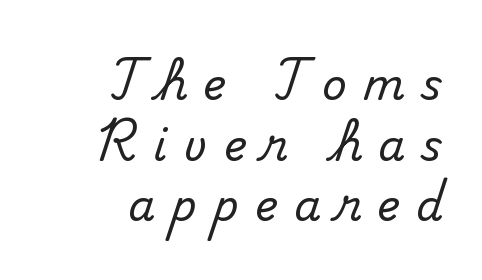
Q: Is the text italic (slanted)? A: Yes.
Q: Is the typeface a serif or a sans-serif typeface? A: Serif.
Q: Is the text underlined? A: No.
Q: How is the paragraph aligned? A: Right-aligned.
Q: Is the spacing between letters normal or unusually wide? A: Unusually wide.
Q: Is the spacing between lines tight, normal or loose? A: Normal.
Q: Width (condensed, normal, or wide)? A: Normal.
Q: Stroke contrast? A: Medium.
Q: x-height? A: Small.
Q: Monospaced? A: No.
